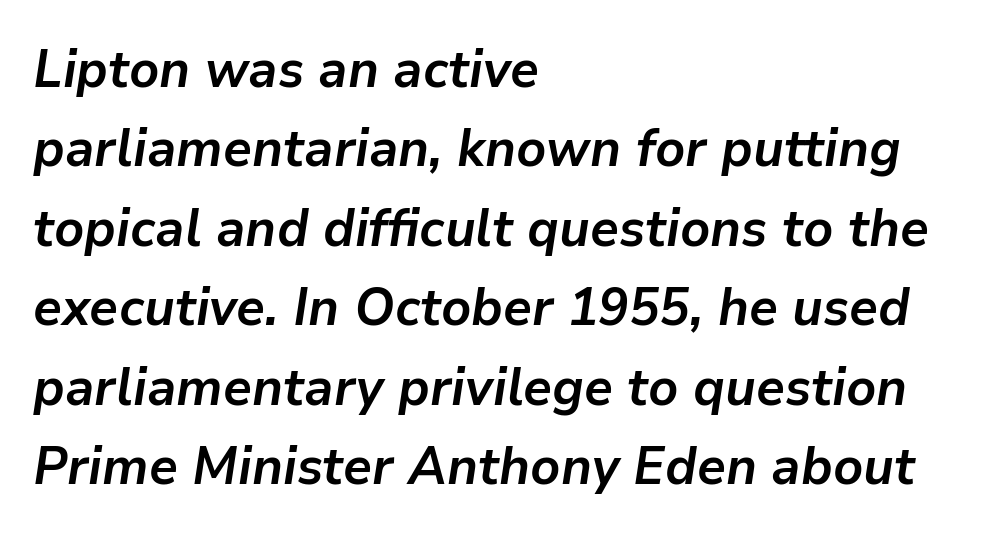
Q: Is the text bold? A: Yes.
Q: Is the text italic (slanted)? A: Yes, it leans right by about 9 degrees.
Q: Is the text underlined? A: No.
Q: How is the paragraph aligned? A: Left-aligned.
Q: Is the spacing between letters normal or unusually wide? A: Normal.
Q: Is the spacing between lines tight, normal or loose? A: Normal.
Q: Width (condensed, normal, or wide)? A: Normal.
Q: Stroke contrast? A: Low.
Q: x-height? A: Medium.
Q: Monospaced? A: No.
